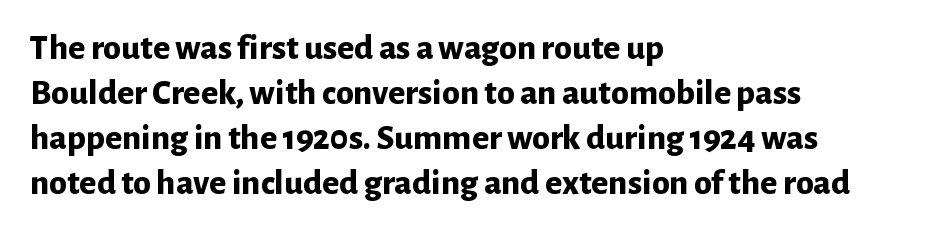
{"serif": "no", "italic": "no", "bold": "yes", "weight": "bold", "width": "normal", "stroke_contrast": "low", "x_height": "medium", "monospaced": "no", "underline": "no", "align": "left", "line_spacing": "normal", "line_spacing_ratio": 1.25, "letter_spacing": "normal", "letter_spacing_em": 0.0, "glyph_px": 36}
